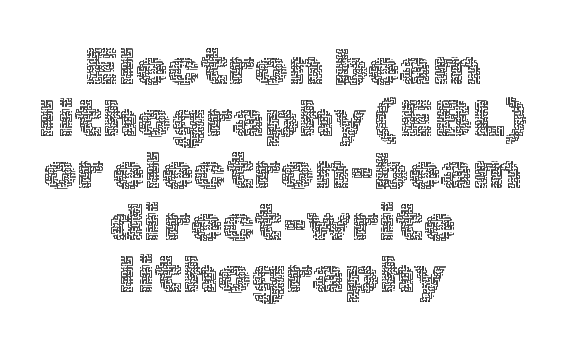
{"italic": "no", "bold": "no", "weight": "thin", "width": "normal", "x_height": "medium", "monospaced": "no", "underline": "no", "align": "center", "line_spacing": "tight", "line_spacing_ratio": 1.0, "letter_spacing": "normal", "letter_spacing_em": 0.0, "glyph_px": 52}
